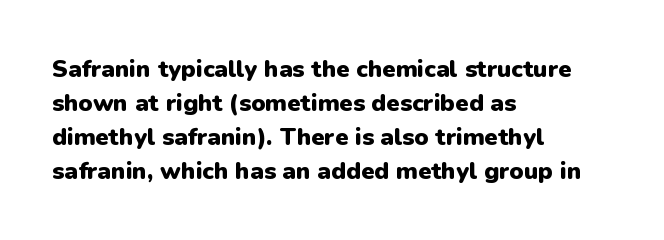
{"italic": "no", "bold": "yes", "underline": "no", "align": "left", "line_spacing": "normal", "line_spacing_ratio": 1.41, "letter_spacing": "normal", "letter_spacing_em": 0.0, "glyph_px": 24}
